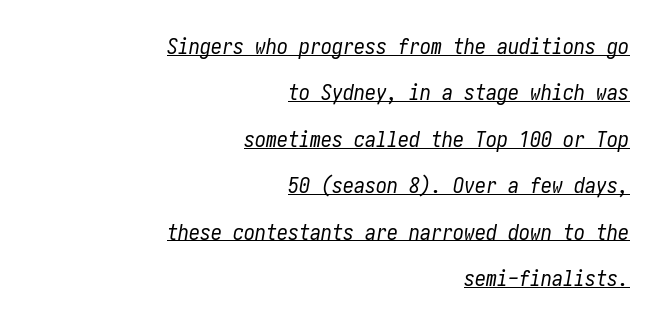
{"italic": "yes", "lean": "right", "slant_degrees": 10, "bold": "no", "underline": "yes", "align": "right", "line_spacing": "loose", "line_spacing_ratio": 2.11, "letter_spacing": "normal", "letter_spacing_em": 0.0, "glyph_px": 22}
